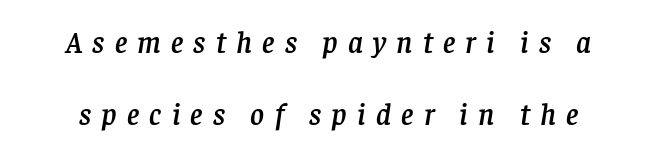
Q: Is the text italic (slanted)? A: Yes, it leans right by about 8 degrees.
Q: Is the typeface a serif or a sans-serif typeface? A: Serif.
Q: Is the text underlined? A: No.
Q: Is the spacing between letters normal or unusually wide? A: Unusually wide.
Q: Is the spacing between lines tight, normal or loose? A: Loose.
Q: Width (condensed, normal, or wide)? A: Normal.
Q: Stroke contrast? A: Low.
Q: x-height? A: Large.
Q: Monospaced? A: No.
